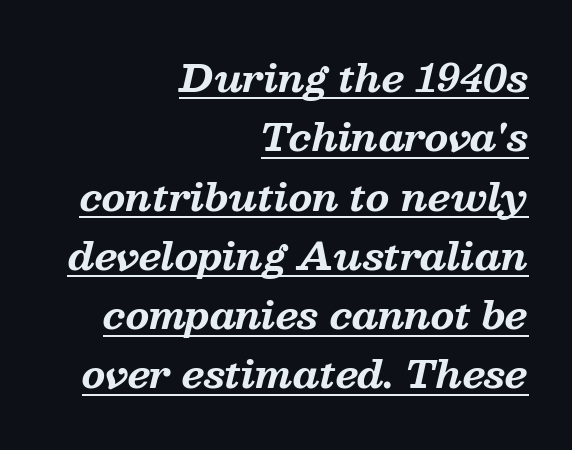
Q: Is the text bold? A: Yes.
Q: Is the text italic (slanted)? A: Yes, it leans right by about 13 degrees.
Q: Is the typeface a serif or a sans-serif typeface? A: Serif.
Q: Is the text underlined? A: Yes.
Q: How is the paragraph aligned? A: Right-aligned.
Q: Is the spacing between letters normal or unusually wide? A: Normal.
Q: Is the spacing between lines tight, normal or loose? A: Normal.
Q: Width (condensed, normal, or wide)? A: Normal.
Q: Stroke contrast? A: Medium.
Q: x-height? A: Medium.
Q: Monospaced? A: No.
